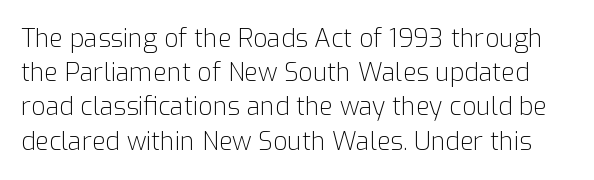
The image shows 25 px text type, upright; set normal line spacing (1.37x), normal letter spacing, not underlined.
